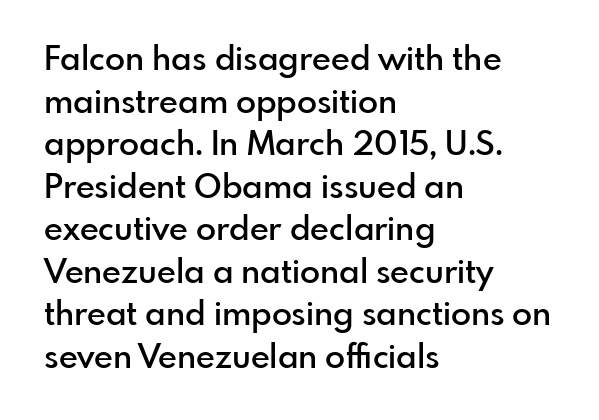
{"serif": "no", "italic": "no", "bold": "semi", "weight": "semibold", "width": "normal", "stroke_contrast": "low", "x_height": "small", "monospaced": "no", "underline": "no", "align": "left", "line_spacing": "normal", "line_spacing_ratio": 1.29, "letter_spacing": "normal", "letter_spacing_em": 0.0, "glyph_px": 33}
